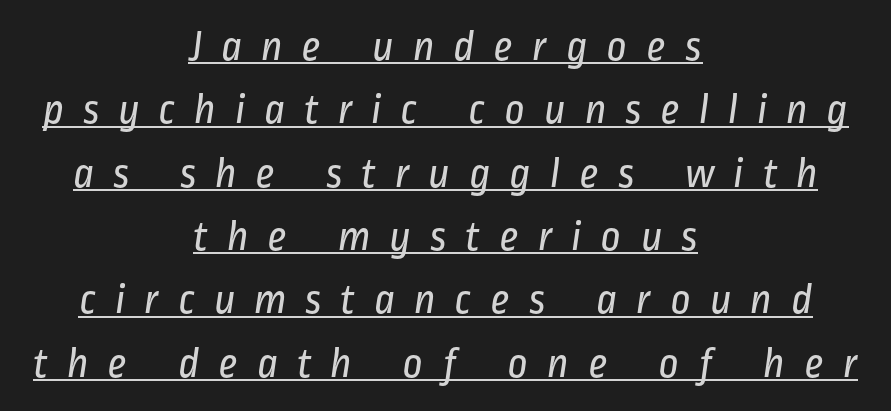
The image shows 44 px regular-weight, condensed sans-serif type; set centered, normal line spacing (1.44x), unusually wide letter spacing (+0.42 em), underlined; low stroke contrast and a medium x-height.
